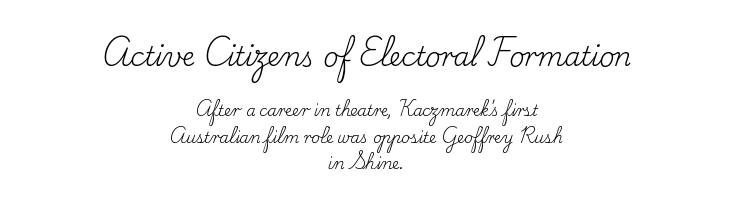
Q: Is the text bold? A: No.
Q: Is the text italic (slanted)? A: Yes.
Q: Is the text underlined? A: No.
Q: How is the paragraph aligned? A: Centered.
Q: Is the spacing between letters normal or unusually wide? A: Normal.
Q: Which block of text is set in a larger size, the first (top) or the second (bottom)? A: The first (top) one.
